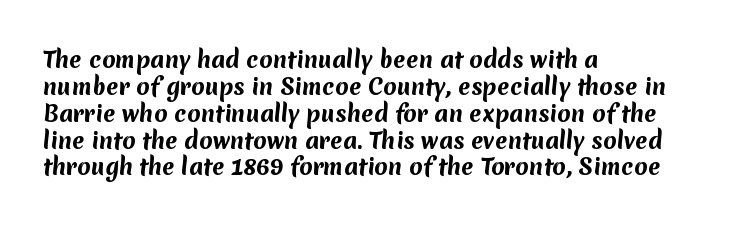
Q: Is the text bold? A: Yes.
Q: Is the text underlined? A: No.
Q: How is the paragraph aligned? A: Left-aligned.
Q: Is the spacing between letters normal or unusually wide? A: Normal.
